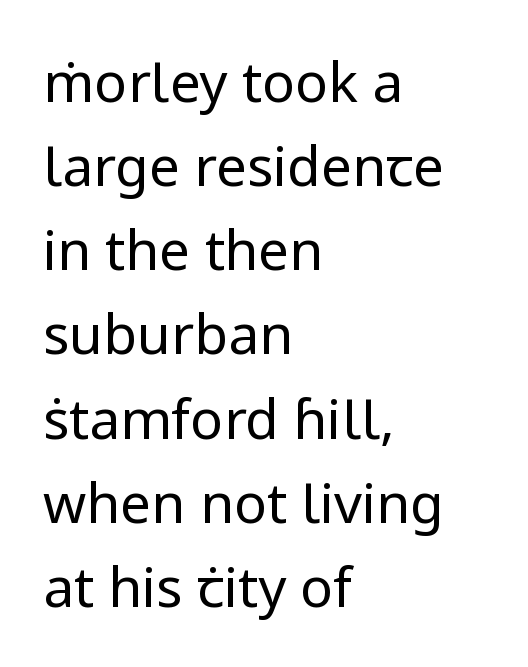
Students, observe: this is what conventionally led text looks like. What stands out about the letter spacing? Nothing — it is the standard amount. Proportional: the letters do not fall into vertical columns. The type family on display is of the sans-serif kind. Glance below the letters and you will spot only blank space.
